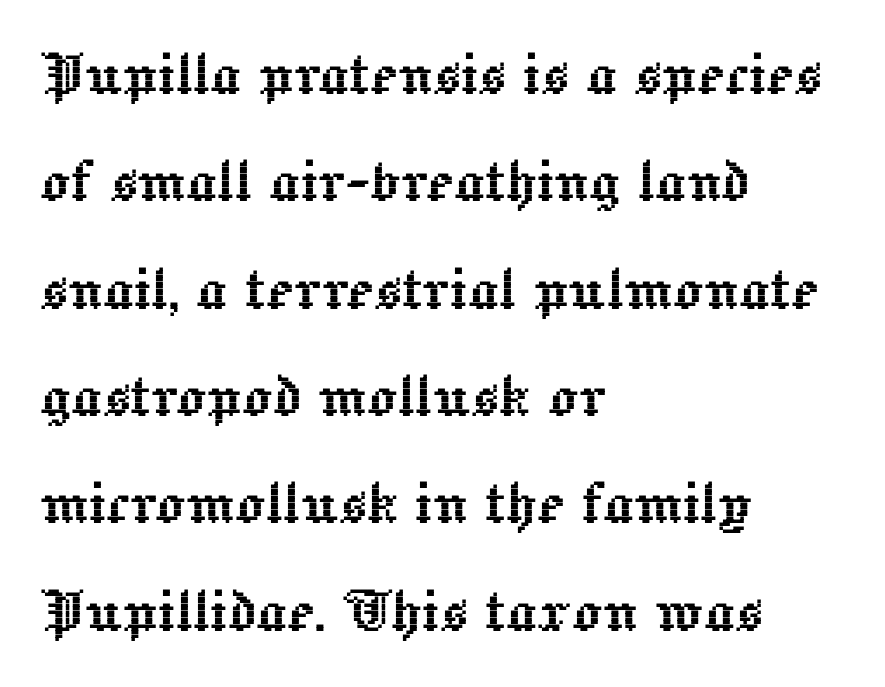
Q: Is the text italic (slanted)? A: No, it is upright.
Q: Is the text underlined? A: No.
Q: How is the paragraph aligned? A: Left-aligned.
Q: Is the spacing between letters normal or unusually wide? A: Normal.
Q: Is the spacing between lines tight, normal or loose? A: Normal.
Q: Width (condensed, normal, or wide)? A: Normal.
Q: x-height? A: Medium.
Q: Monospaced? A: No.
